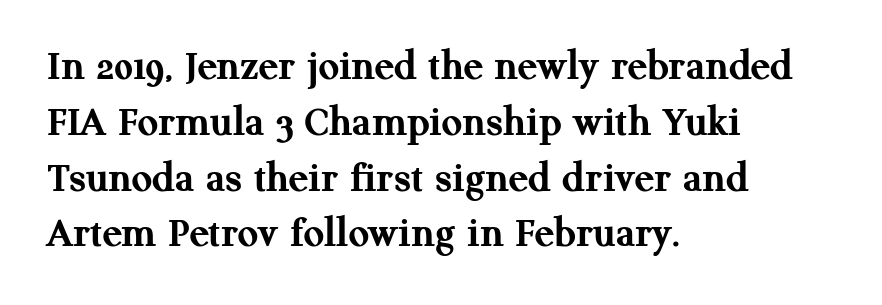
A roman cut, with each character standing at attention. The setting favours the left margin, as ordinary paragraphs usually do. The baseline area is clear. The face used here is seriffed, in the tradition of book romans. This is heavy type, rendered in bold.
